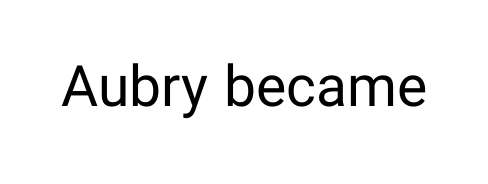
The words here are not underlined. Observe the ordinary spacing: letters are neighbours, not strangers. To sum up the face: it is a sans, with no serifs. This is the regular roman posture of the typeface. Think of a printed novel: that variable character pitch is what you see here.
